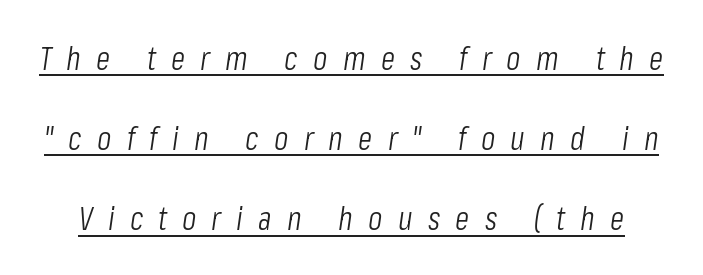
{"italic": "yes", "lean": "right", "slant_degrees": 8, "bold": "no", "weight": "light", "width": "condensed", "stroke_contrast": "low", "x_height": "medium", "monospaced": "no", "underline": "yes", "line_spacing": "loose", "line_spacing_ratio": 2.43, "letter_spacing": "wide", "letter_spacing_em": 0.46, "glyph_px": 33}
